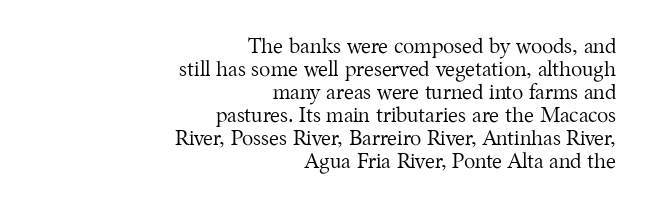
The leading is snug, giving the passage a crowded texture. No letter is thick-stroked: the sample isn't bold. Line endings align vertically; line beginnings do not. Quick note: not italic, upright.
